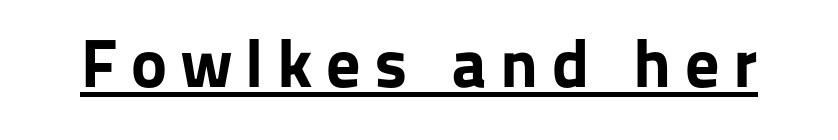
The image shows 68 px bold sans-serif type, upright; set unusually wide letter spacing (+0.2 em), underlined; low stroke contrast and a medium x-height.
